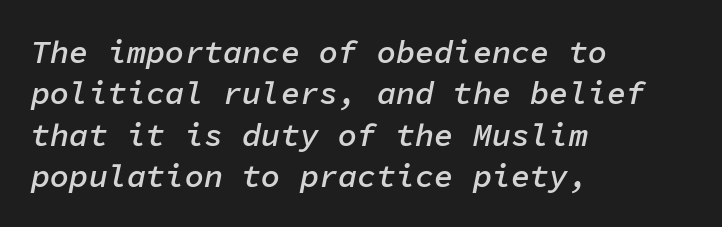
The image shows 32 px semibold type, italic (leaning right), monospaced; set left-aligned, normal line spacing (1.29x), normal letter spacing, not underlined; low stroke contrast and a medium x-height.
